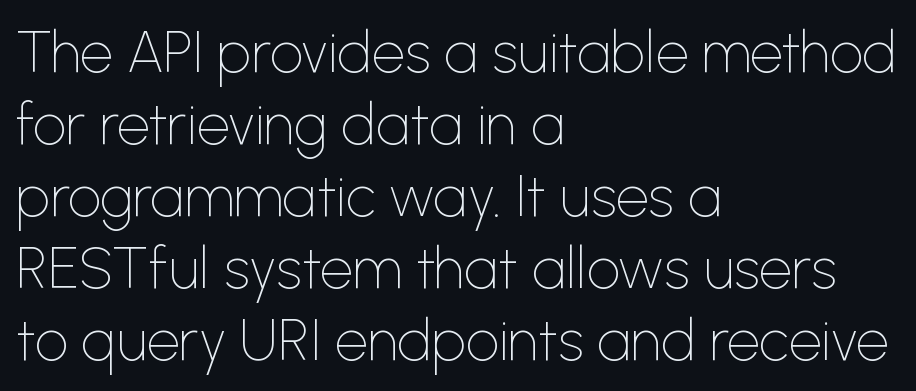
{"serif": "no", "italic": "no", "bold": "no", "weight": "thin", "width": "normal", "stroke_contrast": "low", "x_height": "medium", "monospaced": "no", "underline": "no", "align": "left", "line_spacing_ratio": 1.24, "letter_spacing": "normal", "letter_spacing_em": 0.0, "glyph_px": 58}
